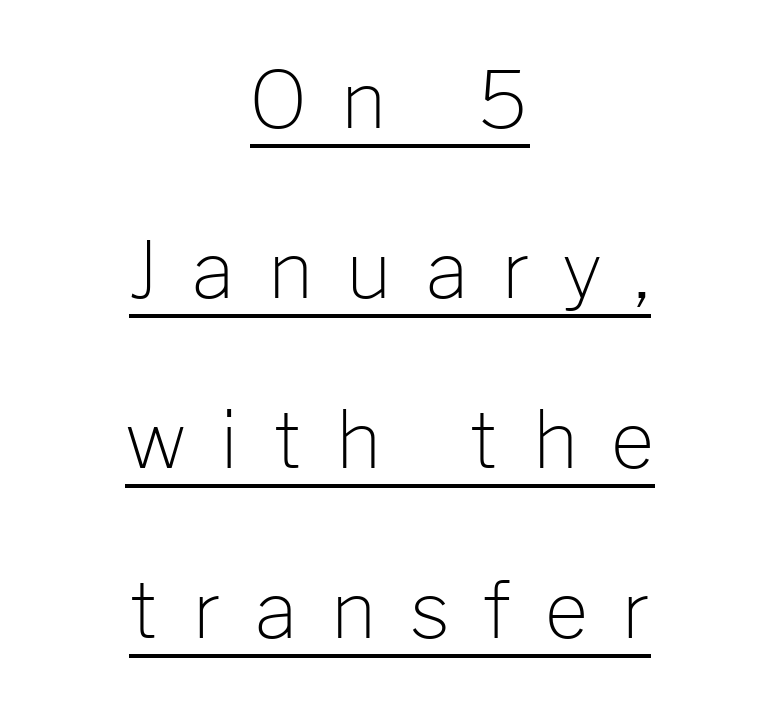
{"serif": "no", "italic": "no", "bold": "no", "weight": "light", "width": "normal", "stroke_contrast": "low", "x_height": "medium", "monospaced": "no", "underline": "yes", "align": "center", "line_spacing": "loose", "line_spacing_ratio": 2.18, "letter_spacing": "wide", "letter_spacing_em": 0.42, "glyph_px": 78}
